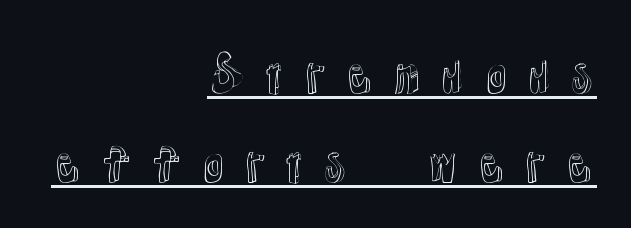
{"italic": "no", "width": "normal", "x_height": "medium", "monospaced": "no", "underline": "yes", "align": "right", "line_spacing_ratio": 1.89, "letter_spacing": "wide", "letter_spacing_em": 0.33, "glyph_px": 47}
